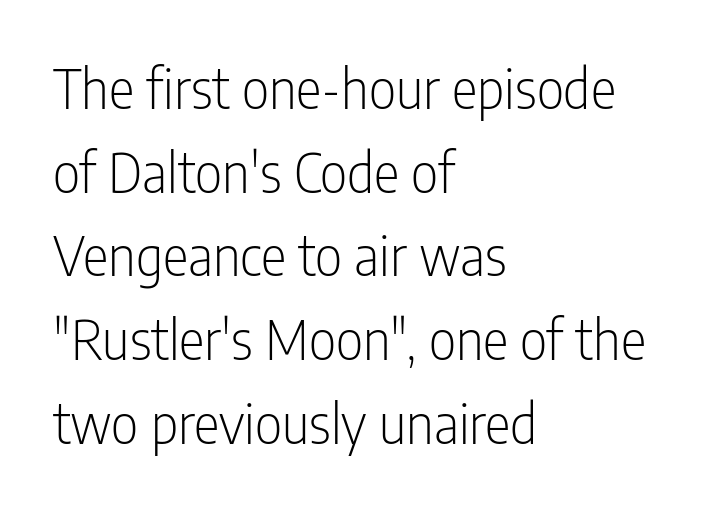
Q: Is the text bold? A: No.
Q: Is the text italic (slanted)? A: No, it is upright.
Q: Is the typeface a serif or a sans-serif typeface? A: Sans-serif.
Q: Is the text underlined? A: No.
Q: How is the paragraph aligned? A: Left-aligned.
Q: Is the spacing between letters normal or unusually wide? A: Normal.
Q: Is the spacing between lines tight, normal or loose? A: Normal.
Q: Width (condensed, normal, or wide)? A: Condensed.
Q: Stroke contrast? A: Low.
Q: x-height? A: Medium.
Q: Monospaced? A: No.
